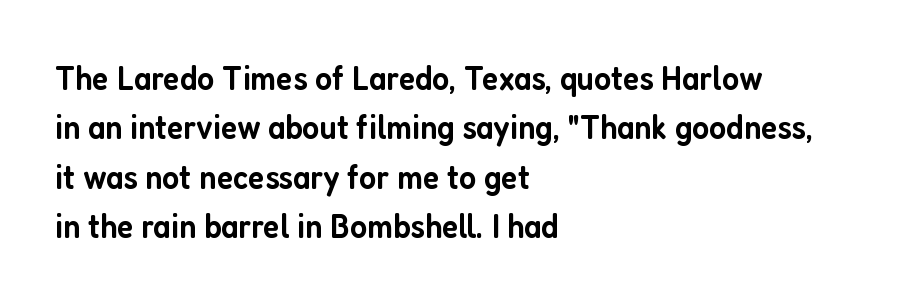
Horizontal bands of white between lines are of average thickness. Unmarked baselines from the first word to the last. Proportional: the letters do not fall into vertical columns. To sum up the face: it is a sans, with no serifs. Spacing between characters is what you'd get straight out of the box.
